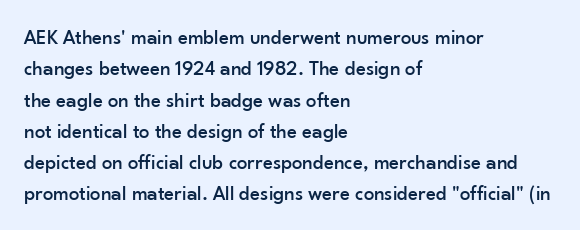
Q: Is the text italic (slanted)? A: No, it is upright.
Q: Is the text underlined? A: No.
Q: How is the paragraph aligned? A: Left-aligned.
Q: Is the spacing between letters normal or unusually wide? A: Normal.
Q: Is the spacing between lines tight, normal or loose? A: Normal.
